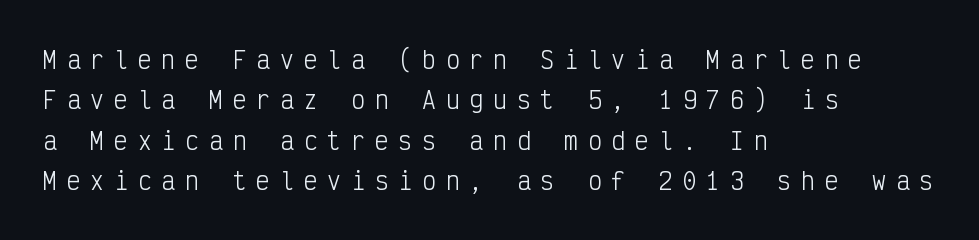
{"italic": "no", "bold": "no", "underline": "no", "align": "left", "line_spacing_ratio": 1.76, "letter_spacing": "wide", "letter_spacing_em": 0.43, "glyph_px": 23}
